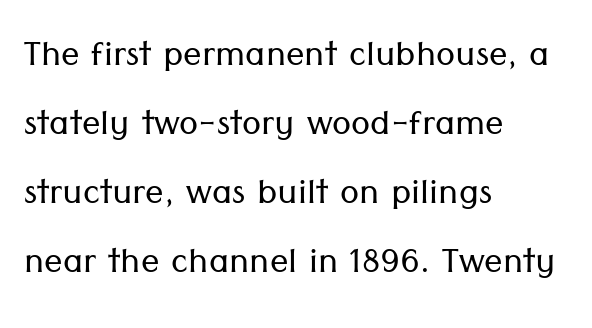
The image shows 46 px light sans-serif type, upright; set left-aligned, normal line spacing (1.5x), normal letter spacing, not underlined; low stroke contrast and a medium x-height.
